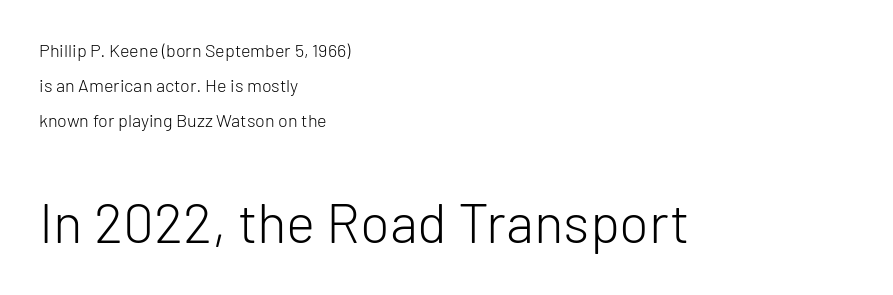
The image shows 55 px light sans-serif type, upright; set left-aligned, loose line spacing (1.94x), normal letter spacing, not underlined; the second (bottom) block is 3.06x larger; low stroke contrast and a medium x-height.
